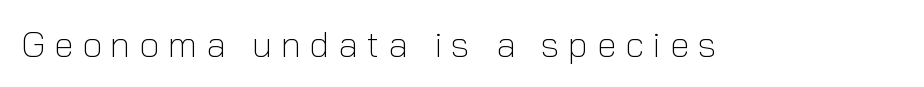
Q: Is the text bold? A: No.
Q: Is the text italic (slanted)? A: No, it is upright.
Q: Is the typeface a serif or a sans-serif typeface? A: Sans-serif.
Q: Is the text underlined? A: No.
Q: Is the spacing between letters normal or unusually wide? A: Unusually wide.
Q: Width (condensed, normal, or wide)? A: Normal.
Q: Stroke contrast? A: Low.
Q: x-height? A: Medium.
Q: Monospaced? A: No.
